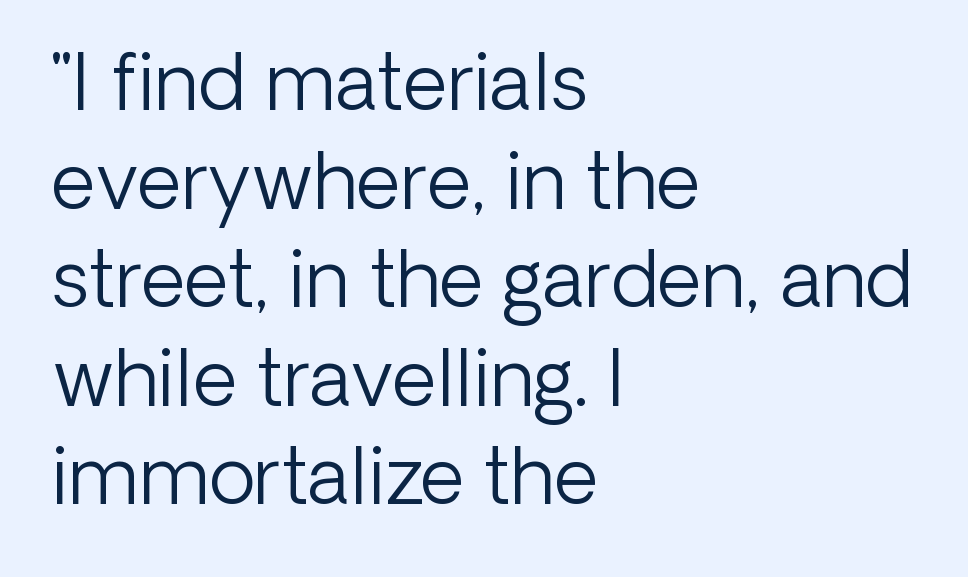
Q: Is the text bold? A: No.
Q: Is the text italic (slanted)? A: No, it is upright.
Q: Is the typeface a serif or a sans-serif typeface? A: Sans-serif.
Q: Is the text underlined? A: No.
Q: How is the paragraph aligned? A: Left-aligned.
Q: Is the spacing between letters normal or unusually wide? A: Normal.
Q: Is the spacing between lines tight, normal or loose? A: Normal.
Q: Width (condensed, normal, or wide)? A: Normal.
Q: Stroke contrast? A: Low.
Q: x-height? A: Medium.
Q: Monospaced? A: No.
